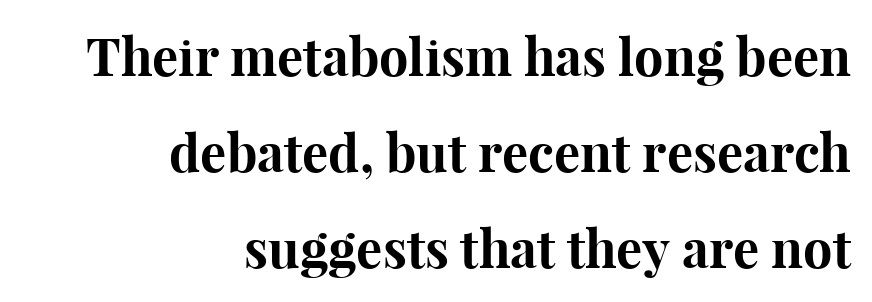
Q: Is the text bold? A: Yes.
Q: Is the text italic (slanted)? A: No, it is upright.
Q: Is the typeface a serif or a sans-serif typeface? A: Serif.
Q: Is the text underlined? A: No.
Q: How is the paragraph aligned? A: Right-aligned.
Q: Is the spacing between letters normal or unusually wide? A: Normal.
Q: Width (condensed, normal, or wide)? A: Normal.
Q: Stroke contrast? A: High.
Q: x-height? A: Medium.
Q: Monospaced? A: No.
